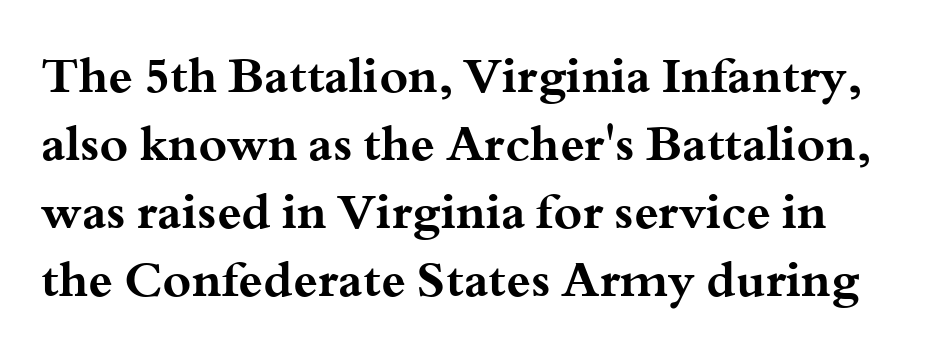
Notice how thick the strokes are: this is what a full bold looks like. Style check: upright. Compared with typical paragraphs, the rows here are spaced about the same. There is no visible air inserted between adjacent glyphs. Old-style or modern, the face here clearly has serifs.
